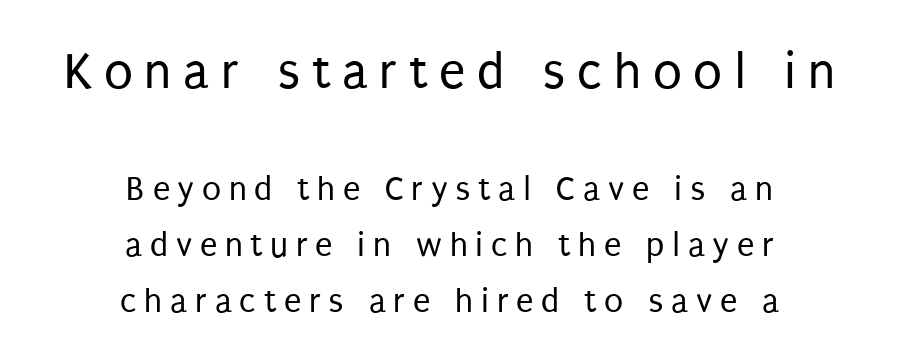
{"serif": "no", "italic": "no", "bold": "no", "weight": "regular", "width": "condensed", "stroke_contrast": "low", "x_height": "large", "monospaced": "no", "underline": "no", "align": "center", "line_spacing": "normal", "line_spacing_ratio": 1.6, "letter_spacing": "wide", "letter_spacing_em": 0.22, "larger_block": "first", "size_ratio": 1.51, "glyph_px": 53}
